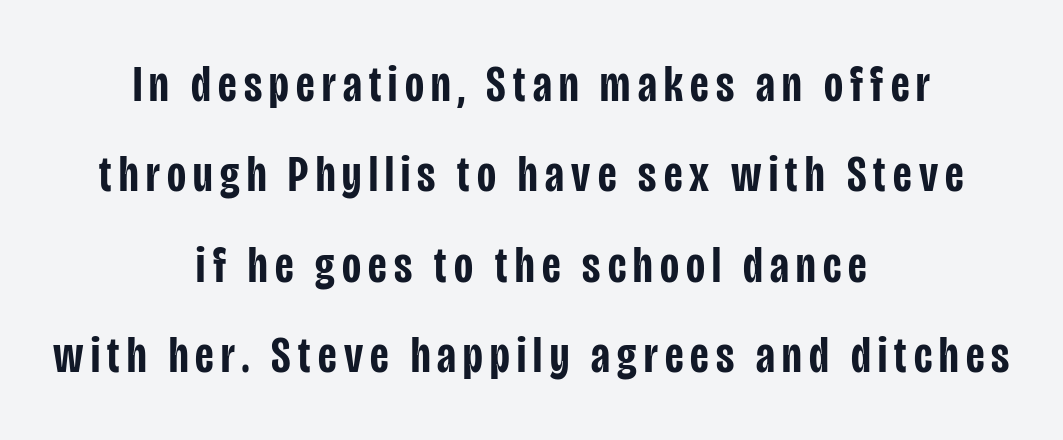
Looks like regular typesetting: each glyph gets only the width it needs. Italic? Not at all — the glyphs are vertical. The string is rendered with underlining switched off. Summary of weight: moderately heavy, a semibold.
